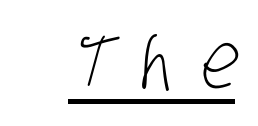
The image shows 77 px light, condensed sans-serif type; set unusually wide letter spacing (+0.33 em), underlined; low stroke contrast and a large x-height.
